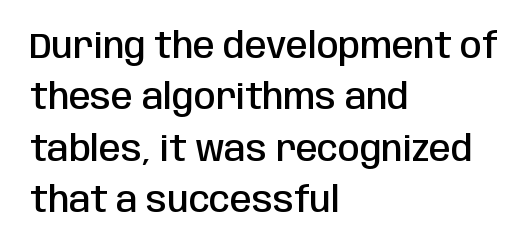
Q: Is the text bold? A: Semi-bold.
Q: Is the text italic (slanted)? A: No, it is upright.
Q: Is the typeface a serif or a sans-serif typeface? A: Sans-serif.
Q: Is the text underlined? A: No.
Q: How is the paragraph aligned? A: Left-aligned.
Q: Is the spacing between letters normal or unusually wide? A: Normal.
Q: Is the spacing between lines tight, normal or loose? A: Normal.
Q: Width (condensed, normal, or wide)? A: Condensed.
Q: Stroke contrast? A: Low.
Q: x-height? A: Large.
Q: Monospaced? A: No.
